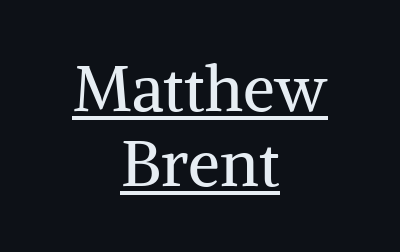
{"serif": "yes", "italic": "no", "bold": "no", "weight": "regular", "width": "normal", "stroke_contrast": "medium", "x_height": "medium", "monospaced": "no", "underline": "yes", "align": "center", "line_spacing_ratio": 1.17, "letter_spacing": "normal", "letter_spacing_em": 0.0, "glyph_px": 64}
